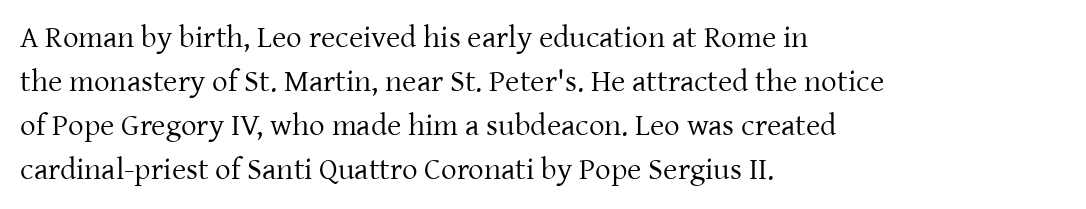
Q: Is the text bold? A: No.
Q: Is the text italic (slanted)? A: No, it is upright.
Q: Is the typeface a serif or a sans-serif typeface? A: Serif.
Q: Is the text underlined? A: No.
Q: How is the paragraph aligned? A: Left-aligned.
Q: Is the spacing between letters normal or unusually wide? A: Normal.
Q: Is the spacing between lines tight, normal or loose? A: Normal.
Q: Width (condensed, normal, or wide)? A: Normal.
Q: Stroke contrast? A: Low.
Q: x-height? A: Medium.
Q: Monospaced? A: No.
